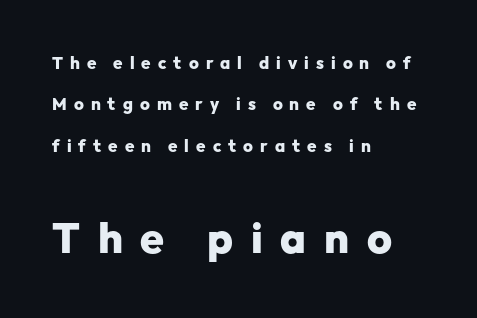
The image shows 43 px heavy sans-serif type, upright; set left-aligned, loose line spacing (2.43x), unusually wide letter spacing (+0.41 em), not underlined; the second (bottom) block is 2.53x larger; low stroke contrast and a medium x-height.
